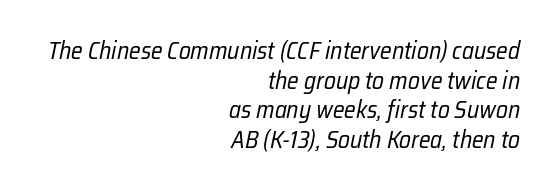
Caption: standard tracking, unaltered. Italic? Definitely — the glyphs are oblique. Alignment: flush right. Has an underline been added? It has not. A light-to-regular cut is what we see here.
